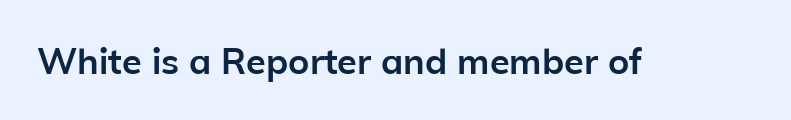
Q: Is the text bold? A: Yes.
Q: Is the text italic (slanted)? A: No, it is upright.
Q: Is the typeface a serif or a sans-serif typeface? A: Sans-serif.
Q: Is the text underlined? A: No.
Q: Is the spacing between letters normal or unusually wide? A: Normal.
Q: Width (condensed, normal, or wide)? A: Normal.
Q: Stroke contrast? A: Low.
Q: x-height? A: Medium.
Q: Monospaced? A: No.
